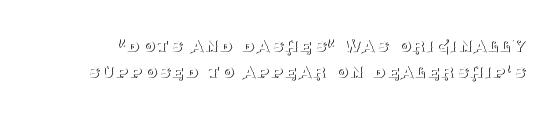
The image shows 20 px text type, upright; set normal line spacing (1.3x), not underlined.
